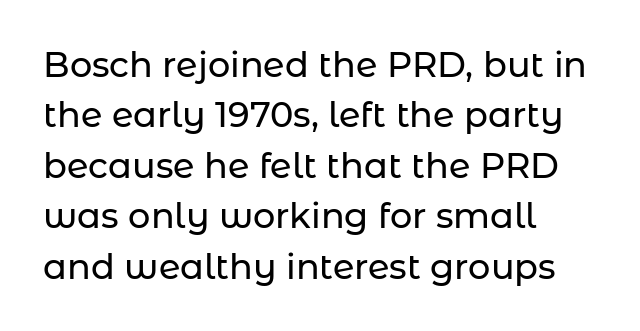
Vertical strokes here are truly vertical. The space between consecutive lines is moderate. The compositor pushed each line to the left boundary. The glyphs in this specimen are sans serif. The foot of each line stays bare and open. What stands out about the letter spacing? Nothing — it is the standard amount.
